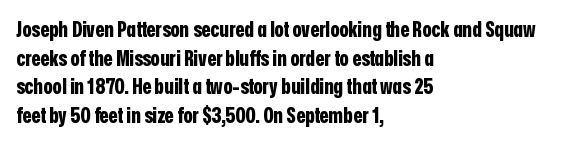
{"italic": "no", "bold": "yes", "underline": "no", "align": "left", "line_spacing": "normal", "line_spacing_ratio": 1.36, "letter_spacing": "normal", "letter_spacing_em": 0.0, "glyph_px": 21}
